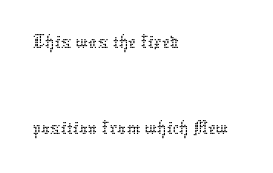
Words appear dense and cohesive because spacing is normal. Line spacing here is loose. Bold? No — there's no thickening of the strokes. A clean baseline with only descenders dipping below it.
